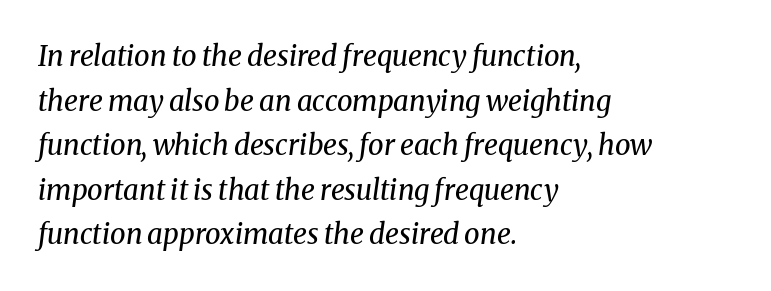
Observe the serifs anchoring each vertical stroke in this sample. Heaviness? Minimal to ordinary, like unemphasized prose. Compared with typical body copy, the letter spacing here is the same. Each row of text sits above clean, open space.
